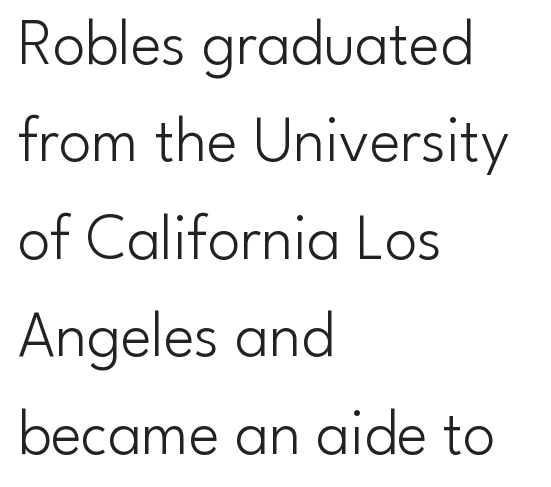
The typeface has the unassuming heft of standard copy or less. The passage shown is typed in a proportional face where columns would drift. A typesetter would call this leading conventional body-copy spacing. There is no visible air inserted between adjacent glyphs. Style check: upright. The paragraph shown leans on its left margin.
